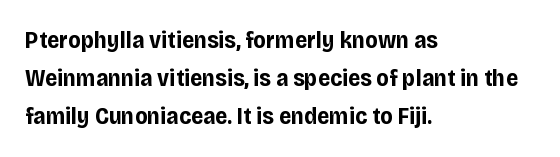
Any mark beneath the type? The region is blank. The letters stand upright; this is a roman face. The type is set solid horizontally, with unmodified tracking. Which margin do the lines hug? The left one — the right edge is uneven. The rendering uses a bold face; every stroke is thick and dark.
